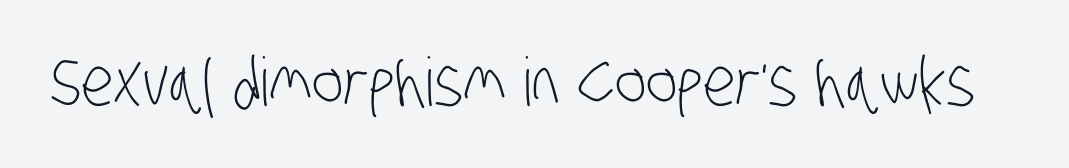
Q: Is the text bold? A: No.
Q: Is the typeface a serif or a sans-serif typeface? A: Sans-serif.
Q: Is the text underlined? A: No.
Q: Is the spacing between letters normal or unusually wide? A: Normal.
Q: Width (condensed, normal, or wide)? A: Condensed.
Q: Stroke contrast? A: Low.
Q: x-height? A: Large.
Q: Monospaced? A: No.
